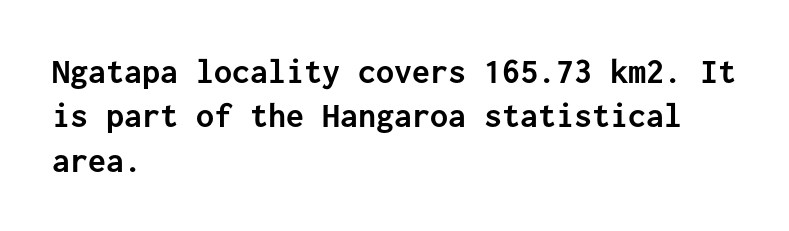
The lines in this sample share a left origin and differ only in where they stop. Nope, no serifs anywhere on these letters. If you drew a line through each stem, it would be perfectly vertical. Its strokes are broad and dark, the hallmark of bold type. Short note: letters normally spaced.
